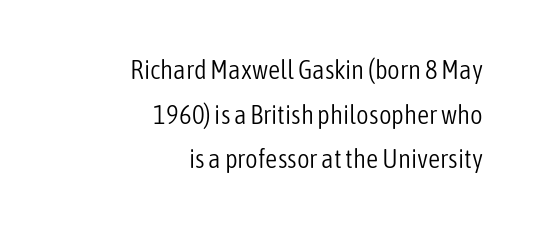
The image shows 27 px text type, upright; set right-aligned, normal line spacing (1.65x), normal letter spacing, not underlined.
